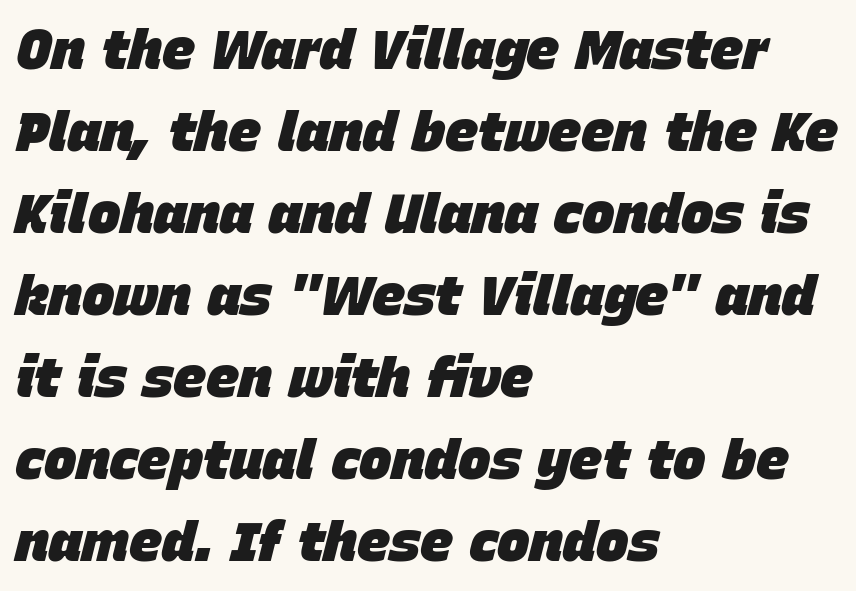
{"italic": "yes", "lean": "right", "slant_degrees": 15, "bold": "yes", "weight": "heavy", "width": "normal", "stroke_contrast": "low", "x_height": "large", "monospaced": "no", "underline": "no", "align": "left", "line_spacing": "normal", "line_spacing_ratio": 1.49, "letter_spacing": "normal", "letter_spacing_em": 0.0, "glyph_px": 55}
